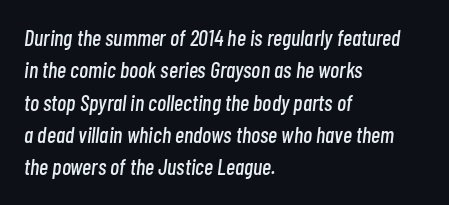
Q: Is the text italic (slanted)? A: Yes, it leans right by about 7 degrees.
Q: Is the text underlined? A: No.
Q: How is the paragraph aligned? A: Left-aligned.
Q: Is the spacing between letters normal or unusually wide? A: Normal.
Q: Is the spacing between lines tight, normal or loose? A: Normal.
